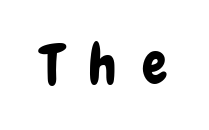
{"serif": "no", "italic": "no", "width": "condensed", "stroke_contrast": "low", "x_height": "medium", "monospaced": "no", "underline": "no", "letter_spacing": "wide", "letter_spacing_em": 0.46, "glyph_px": 56}
